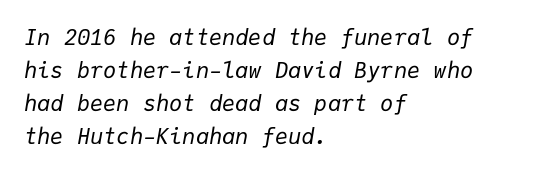
Q: Is the text bold? A: No.
Q: Is the text italic (slanted)? A: Yes, it leans right by about 9 degrees.
Q: Is the text underlined? A: No.
Q: How is the paragraph aligned? A: Left-aligned.
Q: Is the spacing between letters normal or unusually wide? A: Normal.
Q: Is the spacing between lines tight, normal or loose? A: Normal.
